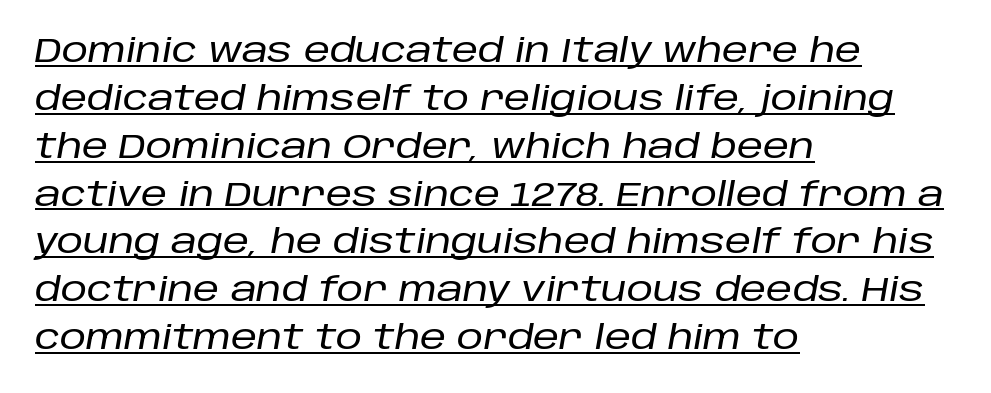
Layout note: lines flush left. Rows of type keep a routine distance in the vertical direction. Italic: yes, the glyphs are oblique. Decoration check: the copy is underlined.
